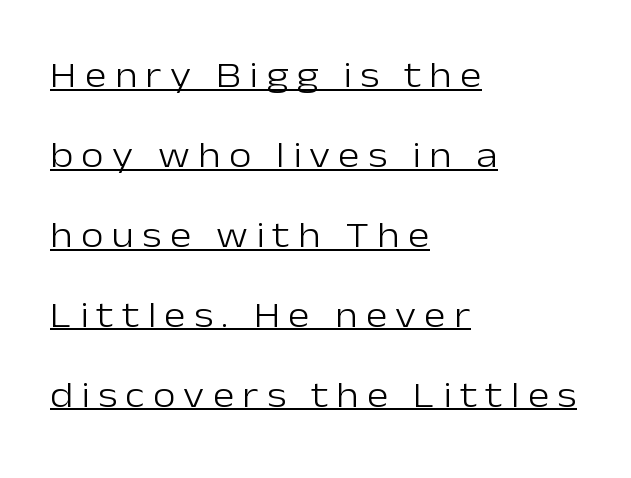
Does the type have serifs? No, each stem ends abruptly. Looks like regular typesetting: each glyph gets only the width it needs. How are the letters spaced? Widely, with obvious added tracking. Descenders here cross a horizontal rule under the line. The specimen reads as upright at a glance.
